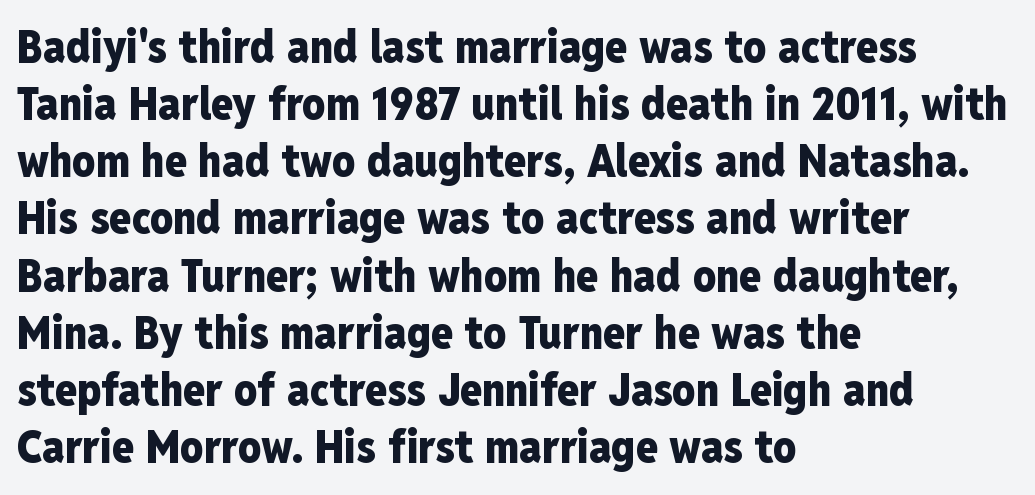
The image shows 45 px heavy, condensed sans-serif type, upright; set left-aligned, normal line spacing (1.27x), normal letter spacing, not underlined; low stroke contrast and a medium x-height.
